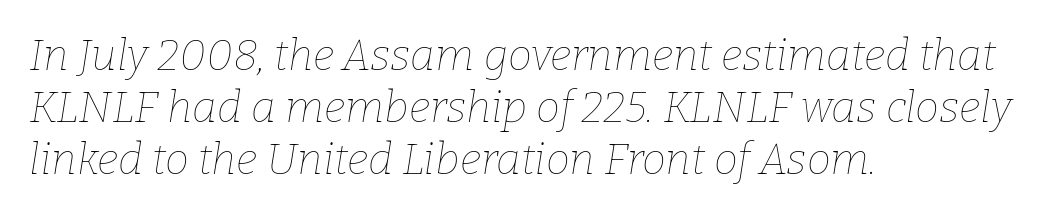
{"italic": "yes", "lean": "right", "slant_degrees": 9, "bold": "no", "weight": "thin", "width": "normal", "stroke_contrast": "low", "x_height": "medium", "monospaced": "no", "underline": "no", "align": "left", "line_spacing_ratio": 1.21, "letter_spacing": "normal", "letter_spacing_em": 0.0, "glyph_px": 43}
